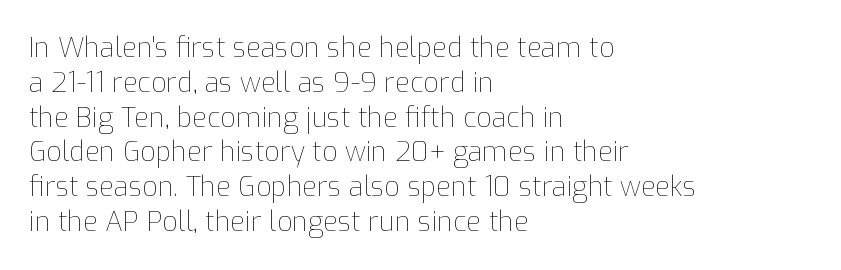
Q: Is the text bold? A: No.
Q: Is the text italic (slanted)? A: No, it is upright.
Q: Is the text underlined? A: No.
Q: How is the paragraph aligned? A: Left-aligned.
Q: Is the spacing between letters normal or unusually wide? A: Normal.
Q: Is the spacing between lines tight, normal or loose? A: Normal.
